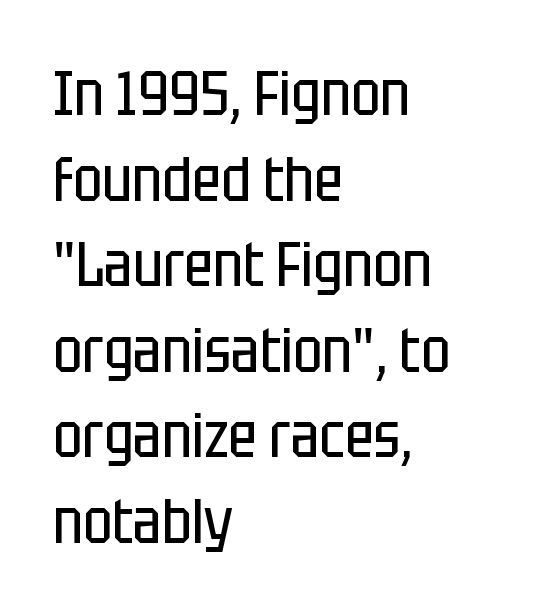
Is the letter spacing exaggerated? No — it looks like the ordinary default. Character widths vary here, with narrow letters taking less room than wide ones. The baseline area is clear. The block of text has a typical density, with ordinary space between rows.
